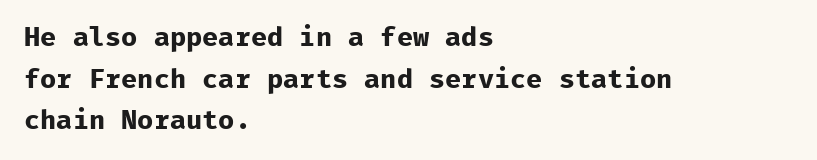
The image shows 27 px bold type, upright; set left-aligned, normal line spacing (1.54x), normal letter spacing, not underlined.
